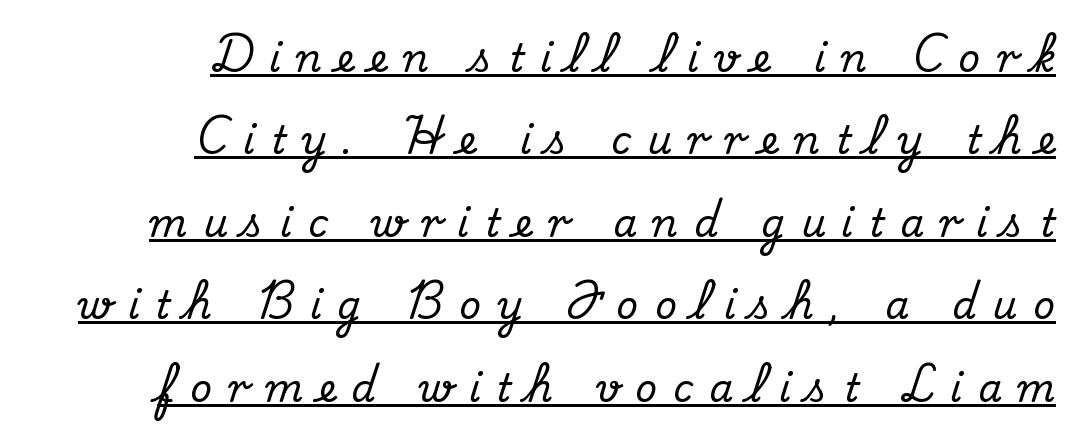
Q: Is the text italic (slanted)? A: Yes.
Q: Is the typeface a serif or a sans-serif typeface? A: Serif.
Q: Is the text underlined? A: Yes.
Q: How is the paragraph aligned? A: Right-aligned.
Q: Is the spacing between letters normal or unusually wide? A: Unusually wide.
Q: Is the spacing between lines tight, normal or loose? A: Loose.
Q: Width (condensed, normal, or wide)? A: Normal.
Q: Stroke contrast? A: Medium.
Q: x-height? A: Small.
Q: Monospaced? A: No.
